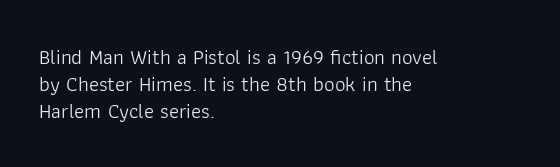
These lines keep a tight, regular rhythm from letter to letter. The rows are spaced the way most documents space them. Nothing heavy about these letters — not bold at all. A roman cut, with each character standing at attention. Check under the words: just untouched page. All the whitespace from short lines collects on the right.
